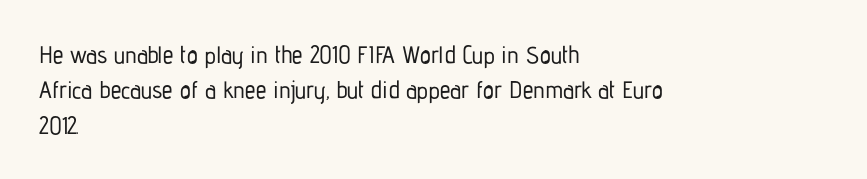
{"italic": "no", "underline": "no", "align": "left", "line_spacing": "normal", "line_spacing_ratio": 1.47, "letter_spacing": "normal", "letter_spacing_em": 0.0, "glyph_px": 24}
